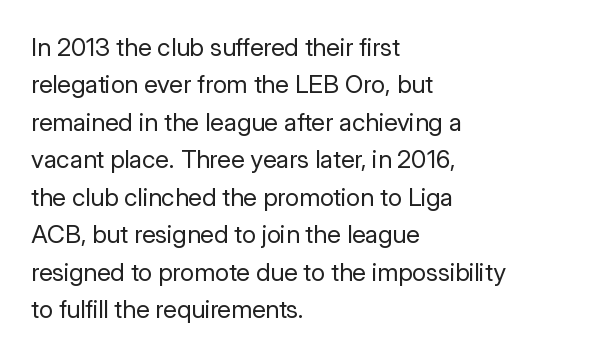
The image shows 25 px text type, upright; set left-aligned, normal line spacing (1.5x), normal letter spacing, not underlined.
